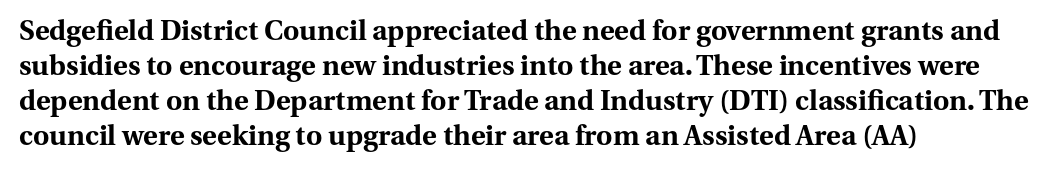
The image shows 28 px bold serif type, upright; set left-aligned, normal line spacing (1.25x), normal letter spacing, not underlined; medium stroke contrast and a medium x-height.
